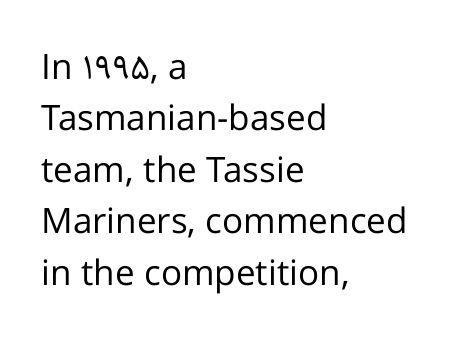
{"serif": "no", "italic": "no", "bold": "no", "weight": "regular", "width": "normal", "stroke_contrast": "low", "x_height": "medium", "monospaced": "no", "underline": "no", "align": "left", "line_spacing": "normal", "line_spacing_ratio": 1.47, "letter_spacing": "normal", "letter_spacing_em": 0.0, "glyph_px": 35}
